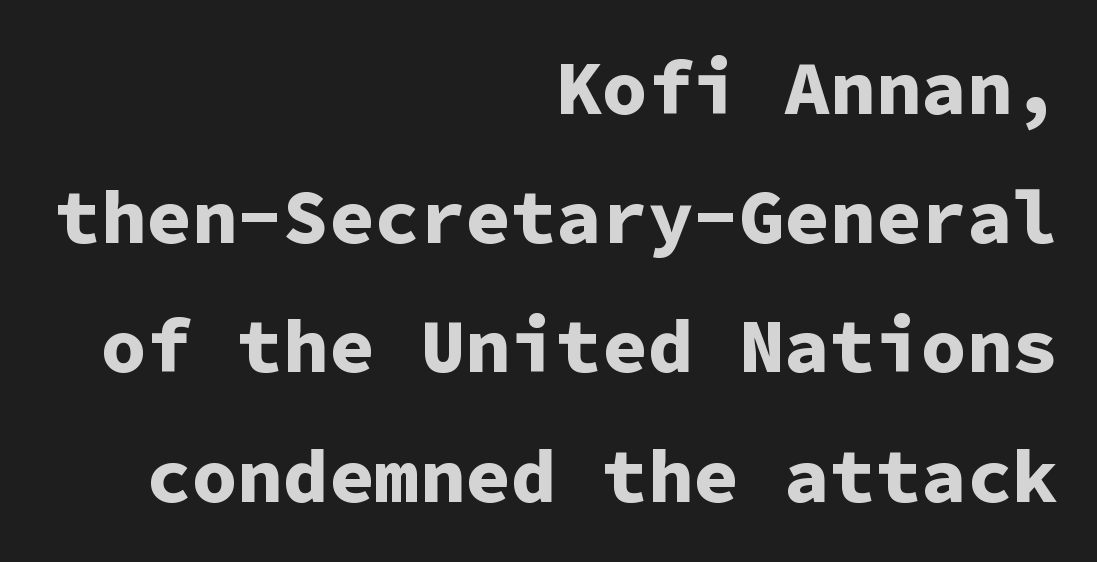
The image shows 76 px bold sans-serif type, upright, monospaced; set right-aligned, normal line spacing (1.7x), normal letter spacing, not underlined; low stroke contrast and a medium x-height.
